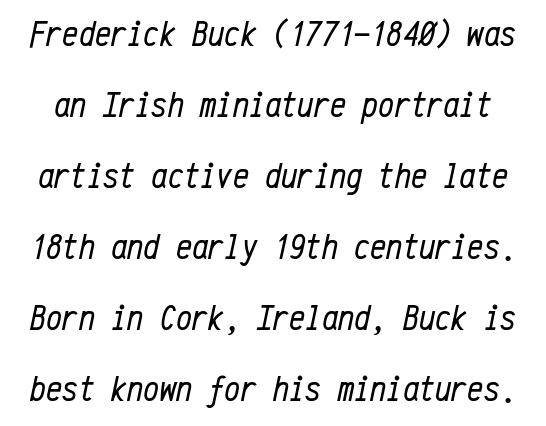
This sample has the even, mechanical cadence of fixed-width lettering. This reads as an unemphasized weight, regular at the heaviest. Glance below the letters and you will spot only blank space. An italicized treatment has been applied to the whole sample. Leading: increased. Each word holds together tightly as a unit, with standard inter-letter gaps.
